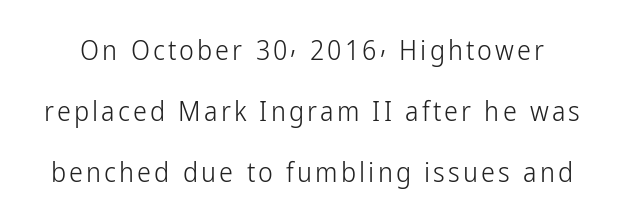
{"serif": "no", "italic": "no", "bold": "no", "weight": "light", "width": "condensed", "stroke_contrast": "low", "x_height": "medium", "monospaced": "no", "underline": "no", "line_spacing": "loose", "line_spacing_ratio": 2.18, "glyph_px": 28}
